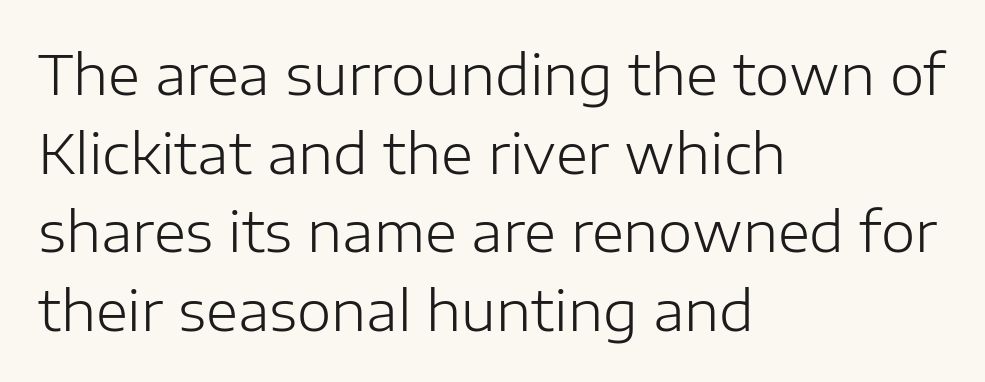
The image shows 55 px light sans-serif type, upright; set left-aligned, normal line spacing (1.43x), normal letter spacing, not underlined; low stroke contrast and a medium x-height.
